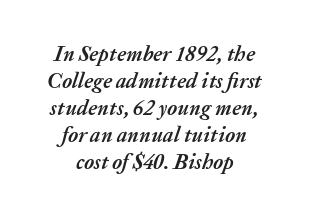
Q: Is the text bold? A: Yes.
Q: Is the text italic (slanted)? A: Yes, it leans right by about 20 degrees.
Q: Is the text underlined? A: No.
Q: How is the paragraph aligned? A: Centered.
Q: Is the spacing between letters normal or unusually wide? A: Normal.
Q: Is the spacing between lines tight, normal or loose? A: Normal.
